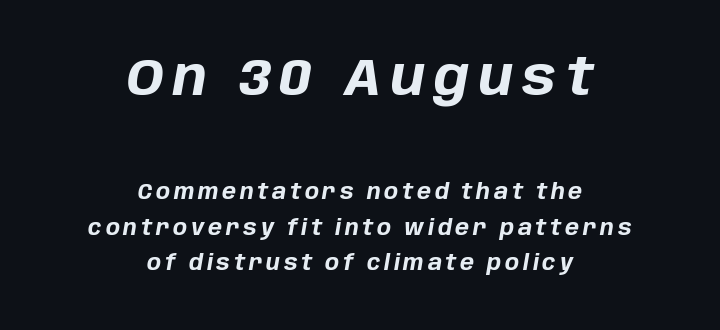
{"italic": "yes", "lean": "right", "slant_degrees": 10, "bold": "yes", "weight": "bold", "width": "normal", "stroke_contrast": "low", "x_height": "large", "monospaced": "no", "underline": "no", "align": "center", "line_spacing": "normal", "line_spacing_ratio": 1.69, "larger_block": "first", "size_ratio": 2.48, "glyph_px": 52}
